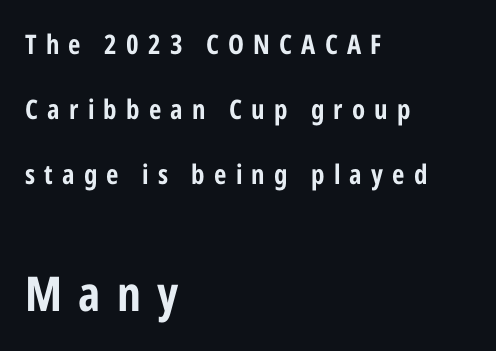
The image shows 48 px condensed sans-serif type, upright; set left-aligned, loose line spacing (2.41x), unusually wide letter spacing (+0.34 em), not underlined; the second (bottom) block is 1.78x larger; low stroke contrast and a medium x-height.
